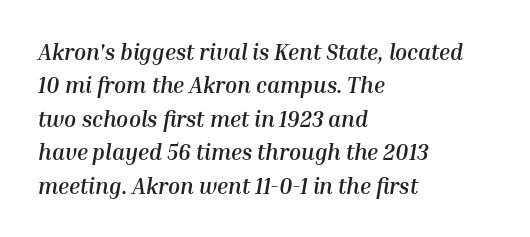
Q: Is the text bold? A: Yes.
Q: Is the text italic (slanted)? A: Yes, it leans right by about 10 degrees.
Q: Is the text underlined? A: No.
Q: How is the paragraph aligned? A: Left-aligned.
Q: Is the spacing between letters normal or unusually wide? A: Normal.
Q: Is the spacing between lines tight, normal or loose? A: Normal.
